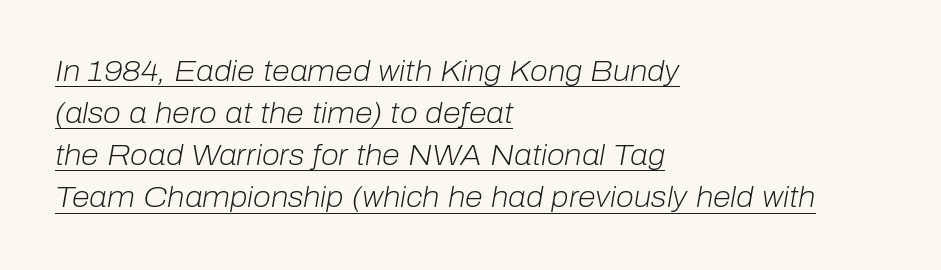
The image shows 29 px light type, italic (leaning right); set left-aligned, normal line spacing (1.45x), normal letter spacing, underlined; low stroke contrast and a medium x-height.
